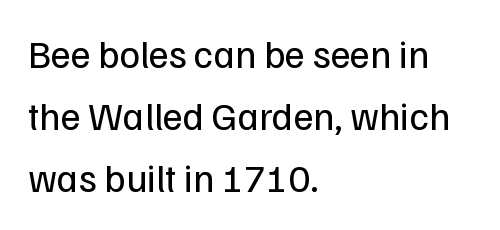
Q: Is the text bold? A: No.
Q: Is the text italic (slanted)? A: No, it is upright.
Q: Is the typeface a serif or a sans-serif typeface? A: Sans-serif.
Q: Is the text underlined? A: No.
Q: How is the paragraph aligned? A: Left-aligned.
Q: Is the spacing between letters normal or unusually wide? A: Normal.
Q: Is the spacing between lines tight, normal or loose? A: Normal.
Q: Width (condensed, normal, or wide)? A: Normal.
Q: Stroke contrast? A: Low.
Q: x-height? A: Medium.
Q: Monospaced? A: No.
